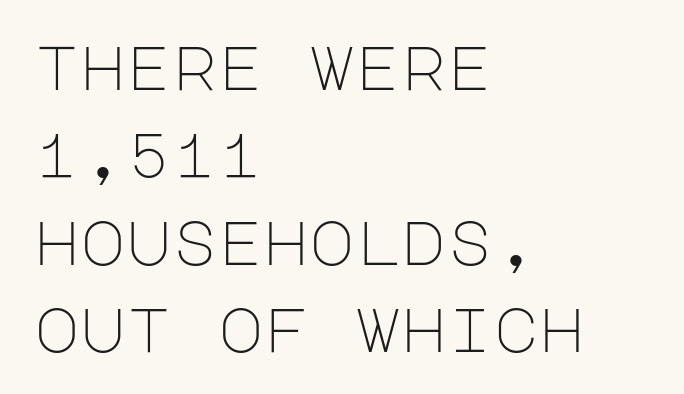
{"serif": "no", "italic": "no", "bold": "no", "weight": "light", "width": "normal", "stroke_contrast": "low", "x_height": "large", "underline": "no", "align": "left", "line_spacing": "normal", "line_spacing_ratio": 1.41, "letter_spacing": "normal", "letter_spacing_em": 0.0, "glyph_px": 62}
